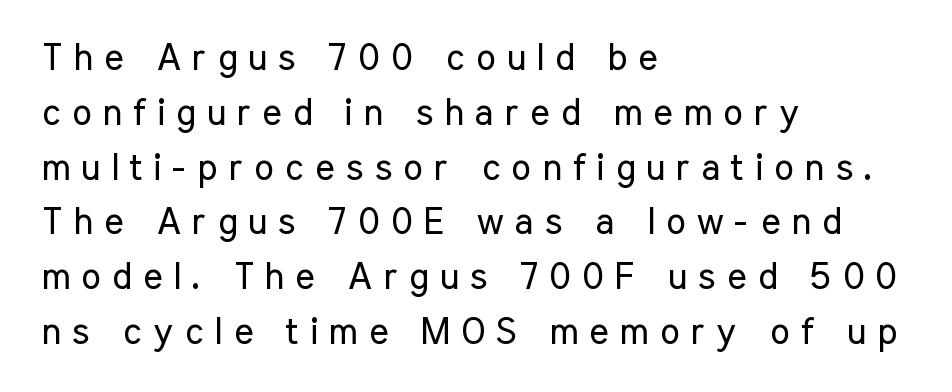
{"serif": "no", "italic": "no", "bold": "no", "weight": "regular", "width": "condensed", "stroke_contrast": "low", "x_height": "medium", "monospaced": "no", "underline": "no", "align": "left", "line_spacing": "normal", "line_spacing_ratio": 1.48, "letter_spacing": "wide", "letter_spacing_em": 0.3, "glyph_px": 37}
